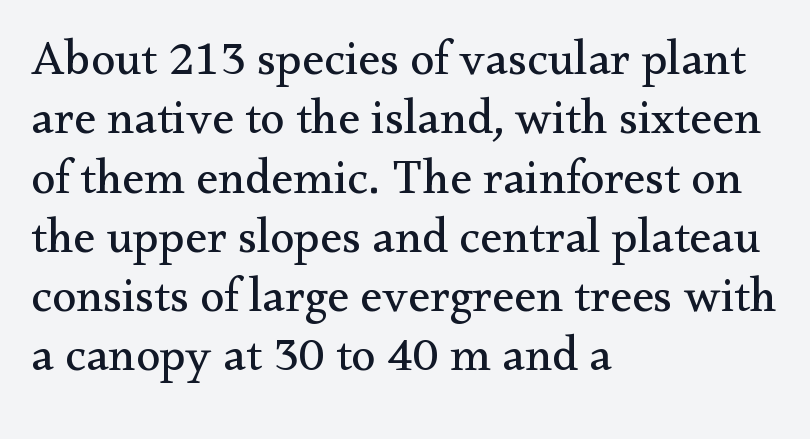
Observe the serifs anchoring each vertical stroke in this sample. You could not count columns in this text — the font is proportionally spaced. The specimen reads as upright at a glance. You could call the tracking neutral — neither tight nor loose.
